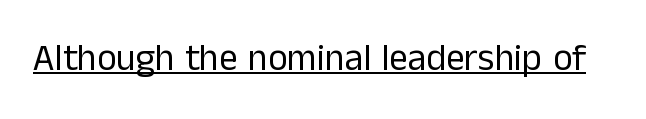
{"serif": "no", "italic": "no", "bold": "no", "weight": "regular", "width": "normal", "stroke_contrast": "low", "x_height": "medium", "monospaced": "no", "underline": "yes", "letter_spacing": "normal", "letter_spacing_em": 0.0, "glyph_px": 37}
